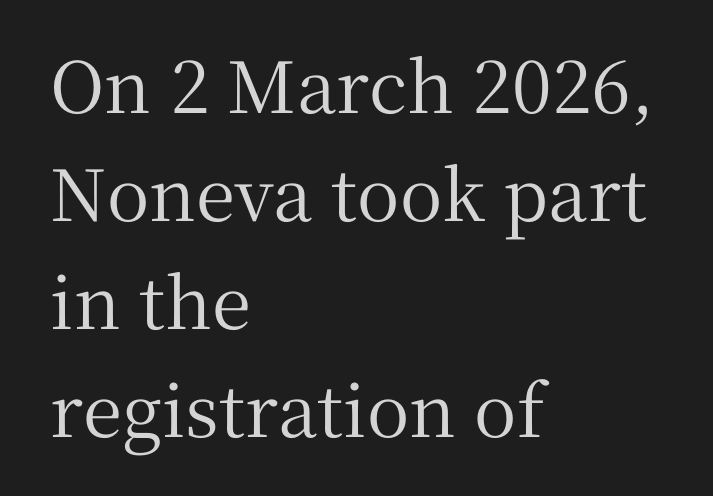
Q: Is the text italic (slanted)? A: No, it is upright.
Q: Is the typeface a serif or a sans-serif typeface? A: Serif.
Q: Is the text underlined? A: No.
Q: How is the paragraph aligned? A: Left-aligned.
Q: Is the spacing between letters normal or unusually wide? A: Normal.
Q: Is the spacing between lines tight, normal or loose? A: Normal.
Q: Width (condensed, normal, or wide)? A: Normal.
Q: Stroke contrast? A: Medium.
Q: x-height? A: Medium.
Q: Monospaced? A: No.
